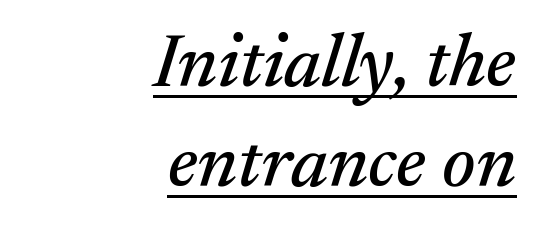
The rag falls on the left side of this text block. Vertically, the passage feels balanced, rows spaced as you'd expect. Is this a sans? No — the strokes have serifs. Character widths vary here, with narrow letters taking less room than wide ones. These characters rest on top of a visible drawn line.
